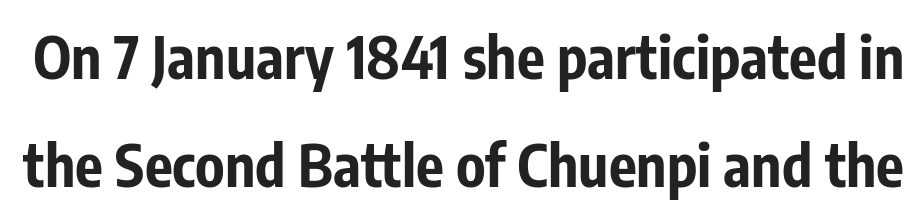
Glance below the letters and you will spot only blank space. Words appear dense and cohesive because spacing is normal. The sample has been set heavy, in full bold. The passage shown is typed in a proportional face where columns would drift.
